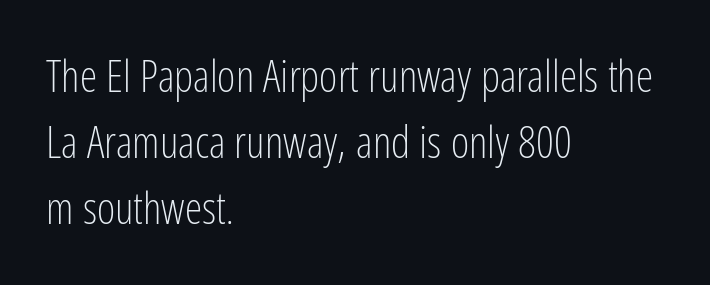
{"serif": "no", "italic": "no", "bold": "no", "weight": "light", "width": "condensed", "stroke_contrast": "low", "x_height": "medium", "monospaced": "no", "underline": "no", "align": "left", "line_spacing": "normal", "line_spacing_ratio": 1.5, "letter_spacing": "normal", "letter_spacing_em": 0.0, "glyph_px": 44}
